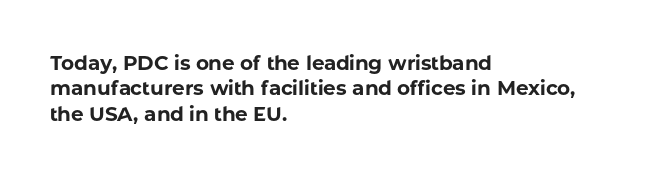
The image shows 20 px bold type, upright; set left-aligned, normal line spacing (1.27x), normal letter spacing, not underlined.
